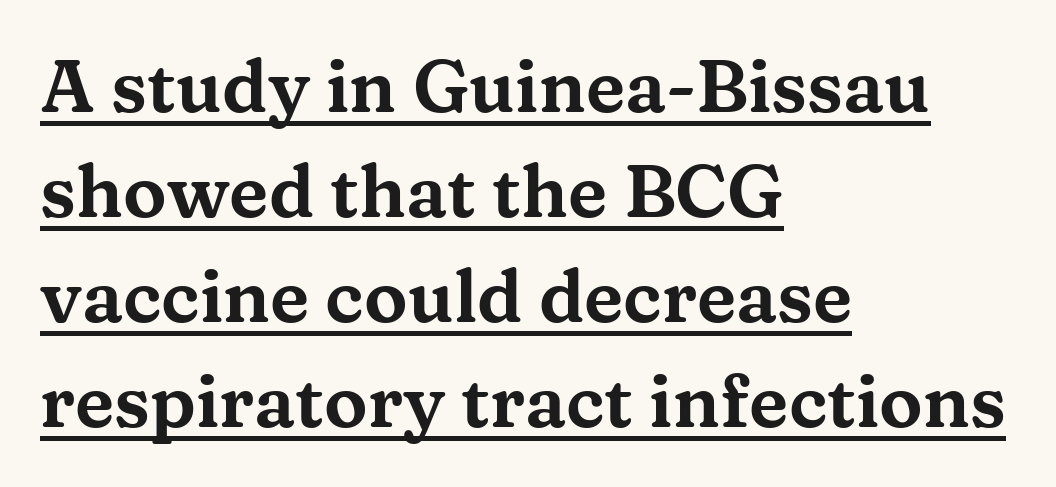
The lettering holds an erect, upright posture throughout. A typesetter would call this proportional, since set widths differ per character. Nothing unusual about the tracking: characters are spaced as the font intends. Type style note: has serifs. Leftover space on each line is placed entirely after the last word.
